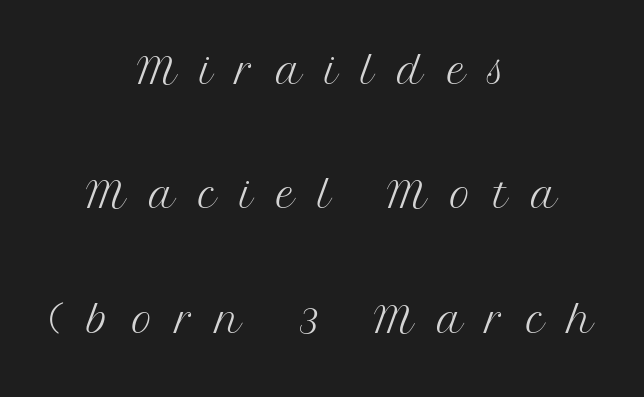
Q: Is the text bold? A: No.
Q: Is the text italic (slanted)? A: Yes.
Q: Is the typeface a serif or a sans-serif typeface? A: Serif.
Q: Is the text underlined? A: No.
Q: How is the paragraph aligned? A: Centered.
Q: Is the spacing between letters normal or unusually wide? A: Unusually wide.
Q: Is the spacing between lines tight, normal or loose? A: Loose.
Q: Width (condensed, normal, or wide)? A: Normal.
Q: Stroke contrast? A: Medium.
Q: x-height? A: Medium.
Q: Monospaced? A: No.
